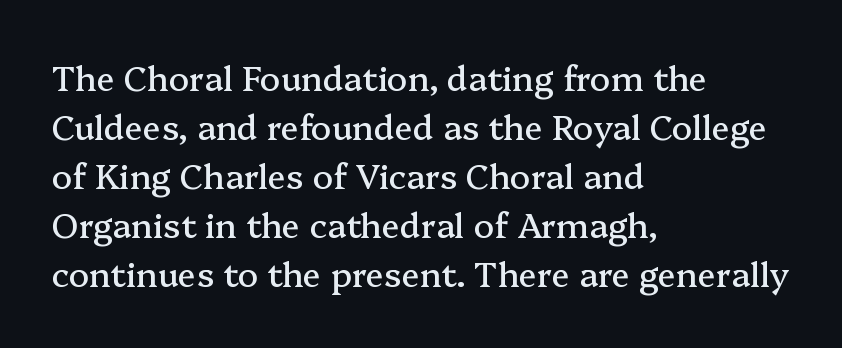
Q: Is the text italic (slanted)? A: No, it is upright.
Q: Is the typeface a serif or a sans-serif typeface? A: Serif.
Q: Is the text underlined? A: No.
Q: How is the paragraph aligned? A: Left-aligned.
Q: Is the spacing between letters normal or unusually wide? A: Normal.
Q: Is the spacing between lines tight, normal or loose? A: Normal.
Q: Width (condensed, normal, or wide)? A: Normal.
Q: Stroke contrast? A: Medium.
Q: x-height? A: Medium.
Q: Monospaced? A: No.
